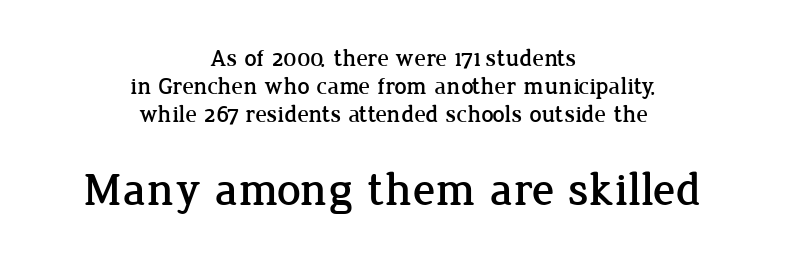
Casual observation: everything's sitting right in the middle. Between these two stacked blocks, the lower one wins on size. There is no visible air inserted between adjacent glyphs. This is serif lettering, the kind often seen in printed books. You can tell it's not italic because the verticals are truly vertical. You could not count columns in this text — the font is proportionally spaced.
